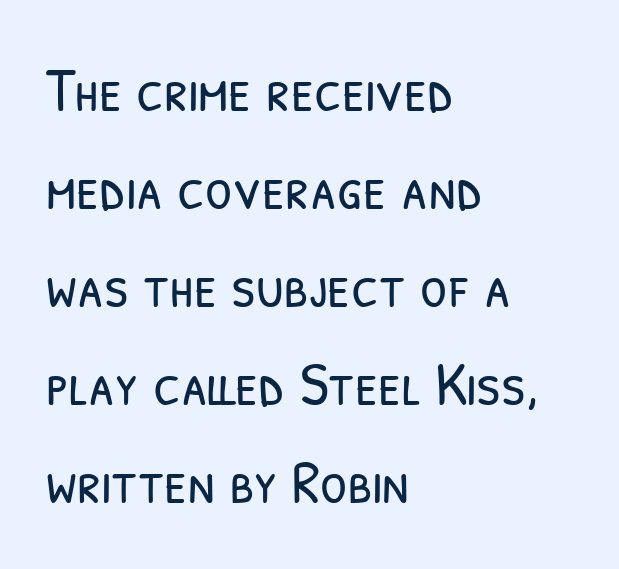
{"serif": "no", "bold": "no", "weight": "light", "width": "condensed", "stroke_contrast": "low", "x_height": "medium", "monospaced": "no", "underline": "no", "align": "left", "line_spacing": "normal", "line_spacing_ratio": 1.58, "letter_spacing": "normal", "letter_spacing_em": 0.0, "glyph_px": 62}
